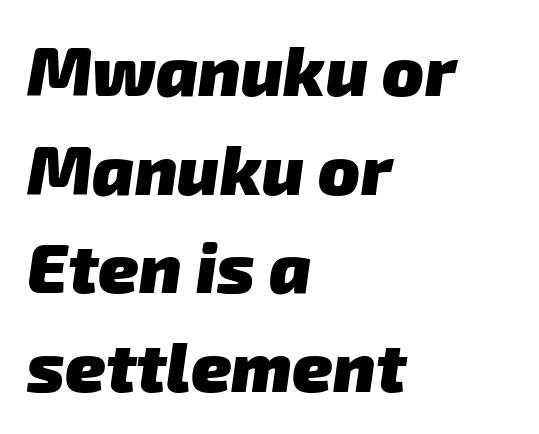
Alignment: flush left. Each letter keeps its own natural width here, so spacing adapts to shape. The tracking reads as untouched default to a designer's eye. The space between consecutive lines is moderate. Summary of weight: heavy, a full bold.
